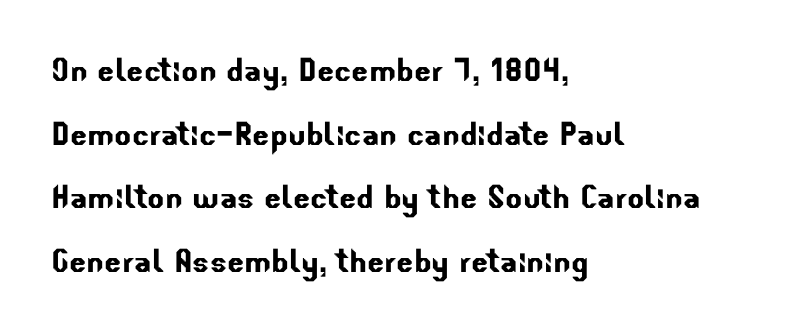
The gap between lines stays unmarked. Horizontal alignment here is leftward, the default for most running prose. Varying glyph widths throughout — classic text-font behaviour. The lines sit at an ordinary, default distance from one another. I'd call this a sans setting — the letters go barefoot.
